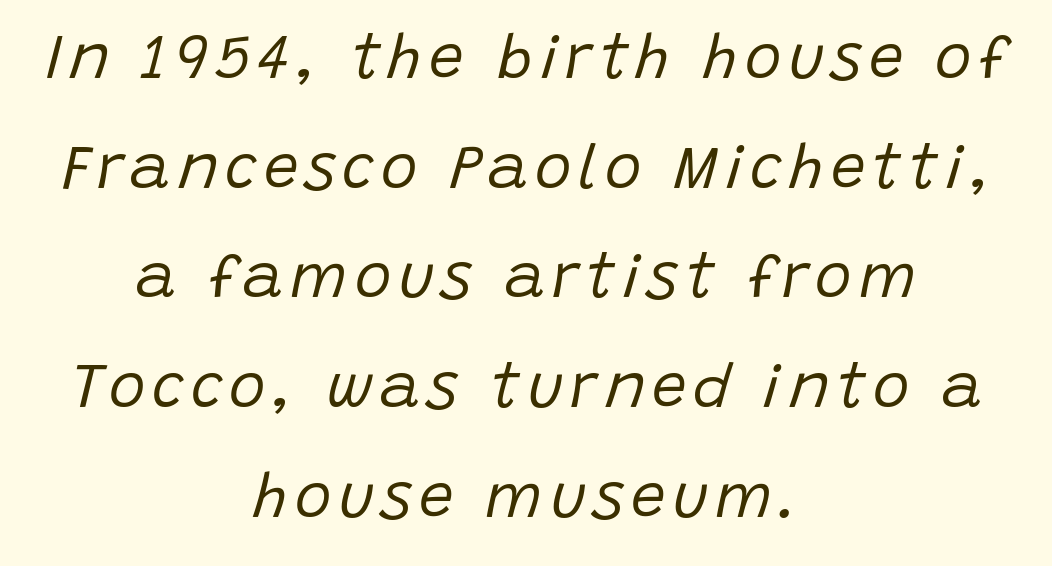
This sample has the flowing, uneven cadence of proportional lettering. The lines in this sample share a center point and differ in where they start and stop. Clear beneath every line of the passage. Weight: regular or lighter.
